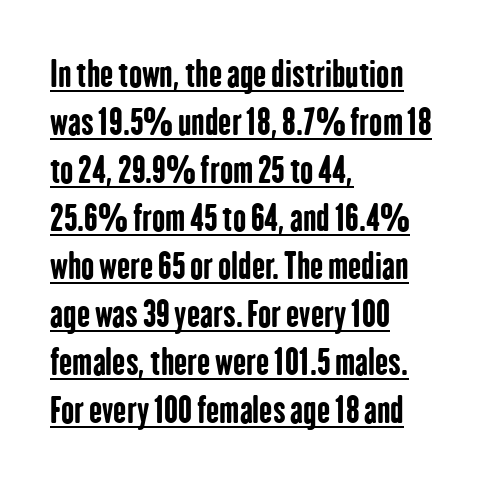
The image shows 35 px bold, condensed sans-serif type, upright; set left-aligned, normal line spacing (1.37x), normal letter spacing, underlined; low stroke contrast and a medium x-height.
